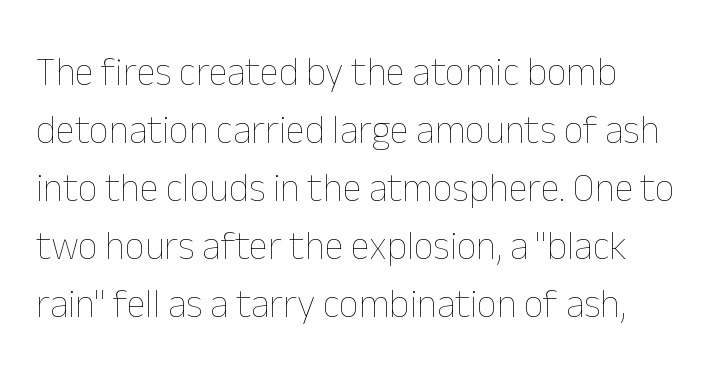
Q: Is the text bold? A: No.
Q: Is the text italic (slanted)? A: No, it is upright.
Q: Is the text underlined? A: No.
Q: How is the paragraph aligned? A: Left-aligned.
Q: Is the spacing between letters normal or unusually wide? A: Normal.
Q: Is the spacing between lines tight, normal or loose? A: Normal.
Q: Width (condensed, normal, or wide)? A: Normal.
Q: Stroke contrast? A: Low.
Q: x-height? A: Medium.
Q: Monospaced? A: No.
